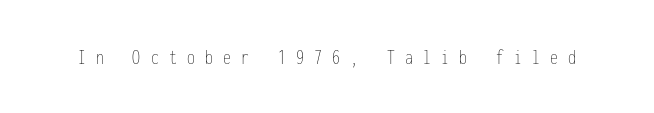
The image shows 21 px text type, upright; set unusually wide letter spacing (+0.49 em), not underlined.
